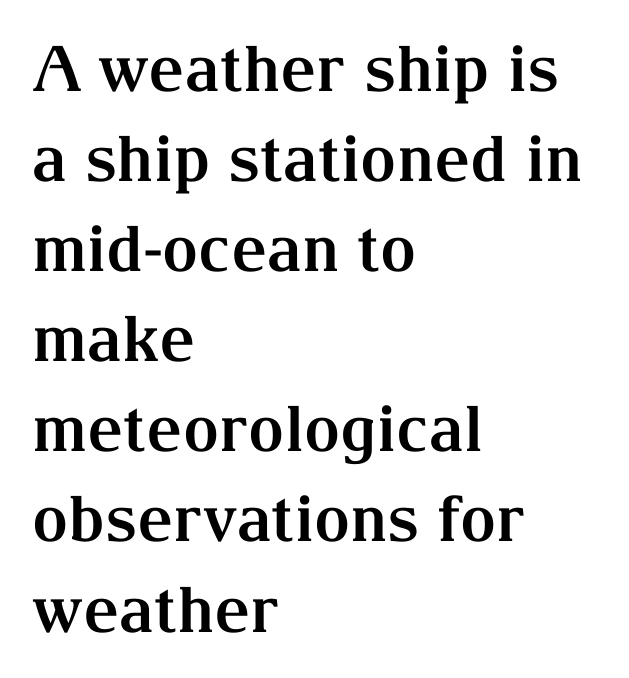
The axis of the letterforms is exactly vertical. Vertically, the passage feels balanced, rows spaced as you'd expect. Looks like regular typesetting: each glyph gets only the width it needs. The horizontal fit of the characters is conventional and even.
